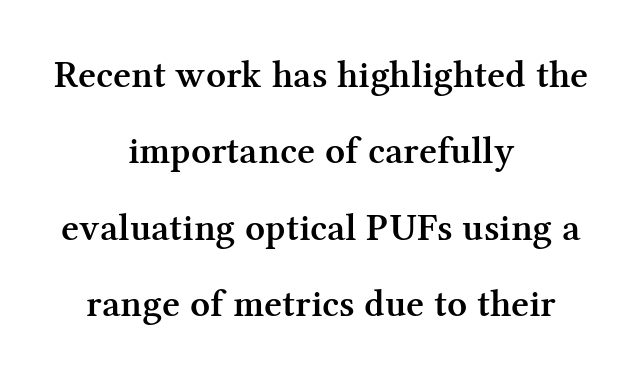
{"serif": "yes", "italic": "no", "bold": "semi", "weight": "semibold", "width": "normal", "stroke_contrast": "medium", "x_height": "medium", "monospaced": "no", "underline": "no", "align": "center", "line_spacing": "loose", "line_spacing_ratio": 1.96, "letter_spacing": "normal", "letter_spacing_em": 0.0, "glyph_px": 39}
